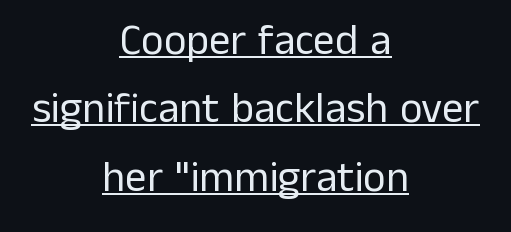
Q: Is the text bold? A: No.
Q: Is the text italic (slanted)? A: No, it is upright.
Q: Is the typeface a serif or a sans-serif typeface? A: Sans-serif.
Q: Is the text underlined? A: Yes.
Q: How is the paragraph aligned? A: Centered.
Q: Is the spacing between letters normal or unusually wide? A: Normal.
Q: Is the spacing between lines tight, normal or loose? A: Normal.
Q: Width (condensed, normal, or wide)? A: Normal.
Q: Stroke contrast? A: Low.
Q: x-height? A: Medium.
Q: Monospaced? A: No.
